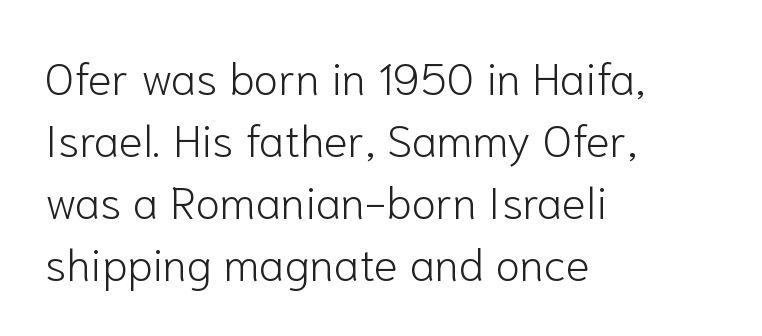
The image shows 45 px light sans-serif type, upright; set left-aligned, normal line spacing (1.38x), normal letter spacing, not underlined; low stroke contrast and a medium x-height.
